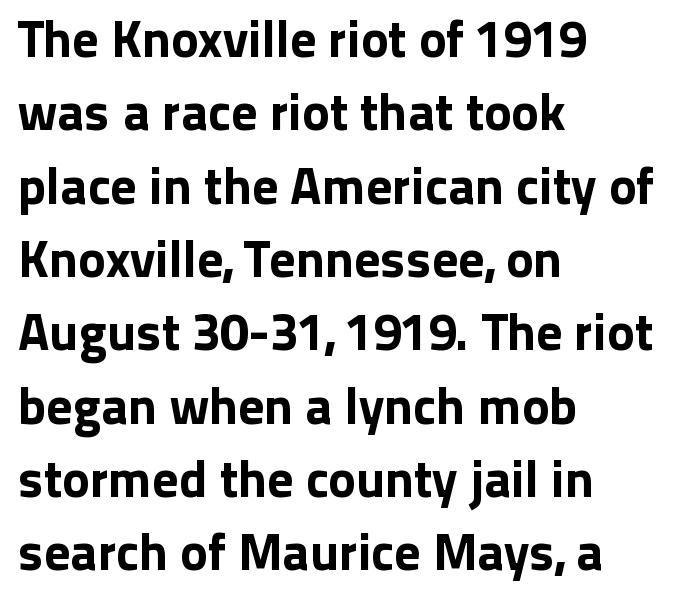
Q: Is the text italic (slanted)? A: No, it is upright.
Q: Is the typeface a serif or a sans-serif typeface? A: Sans-serif.
Q: Is the text underlined? A: No.
Q: How is the paragraph aligned? A: Left-aligned.
Q: Is the spacing between letters normal or unusually wide? A: Normal.
Q: Is the spacing between lines tight, normal or loose? A: Normal.
Q: Width (condensed, normal, or wide)? A: Normal.
Q: Stroke contrast? A: Low.
Q: x-height? A: Medium.
Q: Monospaced? A: No.
